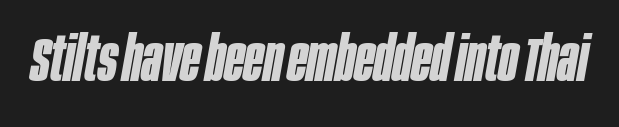
{"italic": "yes", "lean": "right", "slant_degrees": 10, "bold": "yes", "weight": "bold", "width": "condensed", "stroke_contrast": "low", "x_height": "large", "monospaced": "no", "underline": "no", "letter_spacing": "normal", "letter_spacing_em": 0.0, "glyph_px": 63}
